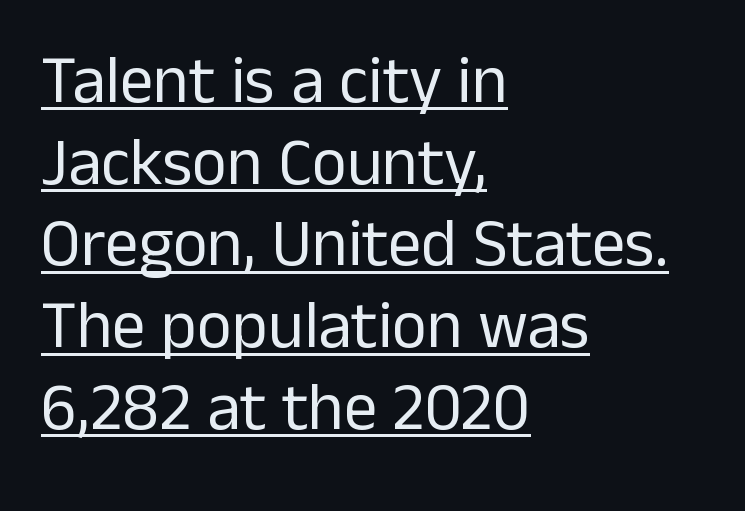
{"serif": "no", "italic": "no", "bold": "no", "weight": "regular", "width": "normal", "stroke_contrast": "low", "x_height": "medium", "monospaced": "no", "underline": "yes", "align": "left", "line_spacing_ratio": 1.22, "letter_spacing": "normal", "letter_spacing_em": 0.0, "glyph_px": 67}
